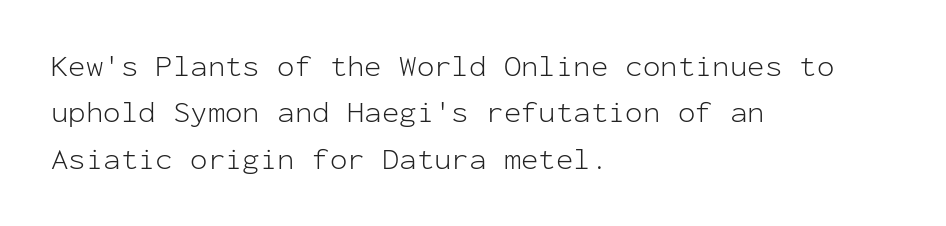
Quick note: interline space is typical. Look at the tracking — it's just the regular setting, nothing added. Looks like terminal output: every glyph gets an equal slot. Does the type have serifs? No, each stem ends abruptly. Style check: upright. Caption: face not bold, strokes unweighted.
